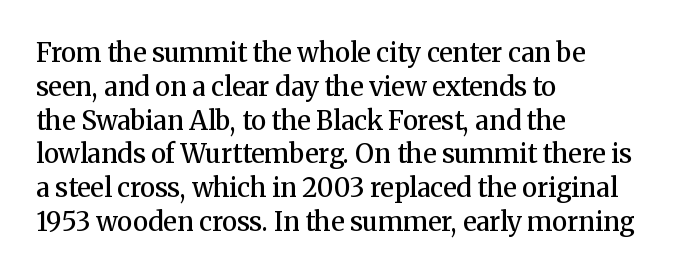
{"italic": "no", "bold": "semi", "underline": "no", "align": "left", "line_spacing": "normal", "line_spacing_ratio": 1.3, "letter_spacing": "normal", "letter_spacing_em": 0.0, "glyph_px": 26}
